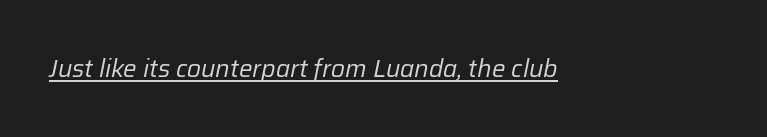
{"italic": "yes", "lean": "right", "slant_degrees": 12, "bold": "no", "underline": "yes", "letter_spacing": "normal", "letter_spacing_em": 0.0, "glyph_px": 24}
